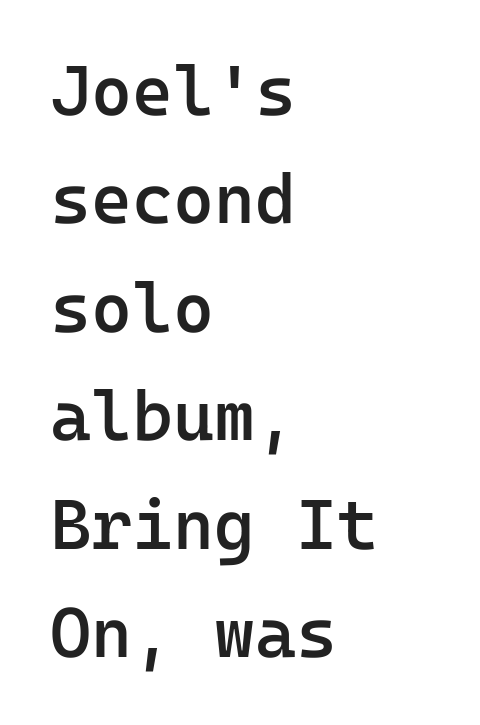
The image shows 70 px semibold sans-serif type, upright, monospaced; set left-aligned, normal line spacing (1.55x), normal letter spacing, not underlined; low stroke contrast and a medium x-height.
